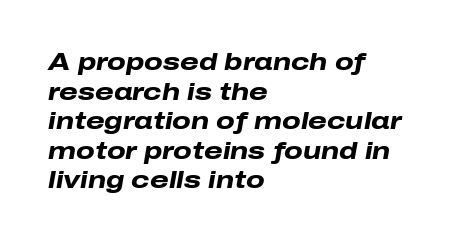
Q: Is the text bold? A: Yes.
Q: Is the text italic (slanted)? A: Yes, it leans right by about 10 degrees.
Q: Is the text underlined? A: No.
Q: How is the paragraph aligned? A: Left-aligned.
Q: Is the spacing between letters normal or unusually wide? A: Normal.
